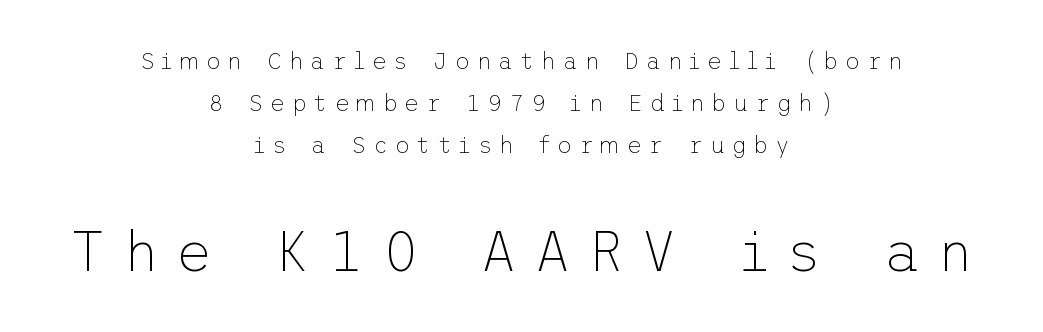
{"serif": "no", "italic": "no", "bold": "no", "weight": "thin", "width": "normal", "stroke_contrast": "low", "x_height": "medium", "underline": "no", "align": "center", "line_spacing_ratio": 1.82, "letter_spacing": "wide", "letter_spacing_em": 0.29, "larger_block": "second", "size_ratio": 2.48, "glyph_px": 57}
